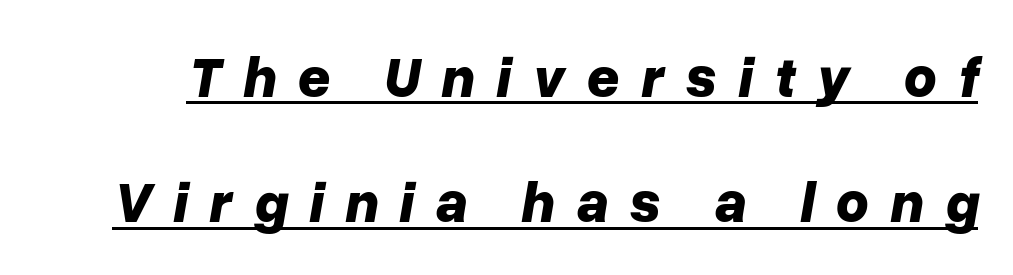
The image shows 57 px bold type, italic (leaning right); set loose line spacing (2.2x), unusually wide letter spacing (+0.37 em), underlined; low stroke contrast and a medium x-height.
